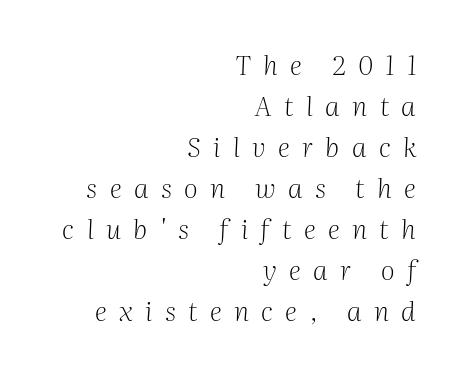
The image shows 27 px text type, italic (leaning right); set right-aligned, normal line spacing (1.52x), unusually wide letter spacing (+0.46 em), not underlined.
